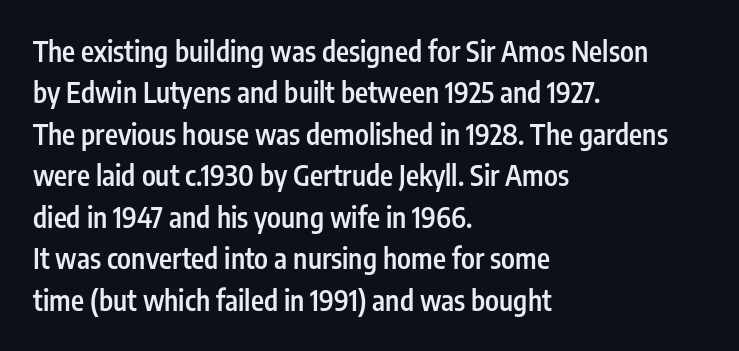
Q: Is the text bold? A: Semi-bold.
Q: Is the text italic (slanted)? A: No, it is upright.
Q: Is the typeface a serif or a sans-serif typeface? A: Sans-serif.
Q: Is the text underlined? A: No.
Q: How is the paragraph aligned? A: Left-aligned.
Q: Is the spacing between letters normal or unusually wide? A: Normal.
Q: Is the spacing between lines tight, normal or loose? A: Normal.
Q: Width (condensed, normal, or wide)? A: Condensed.
Q: Stroke contrast? A: Low.
Q: x-height? A: Medium.
Q: Monospaced? A: No.
